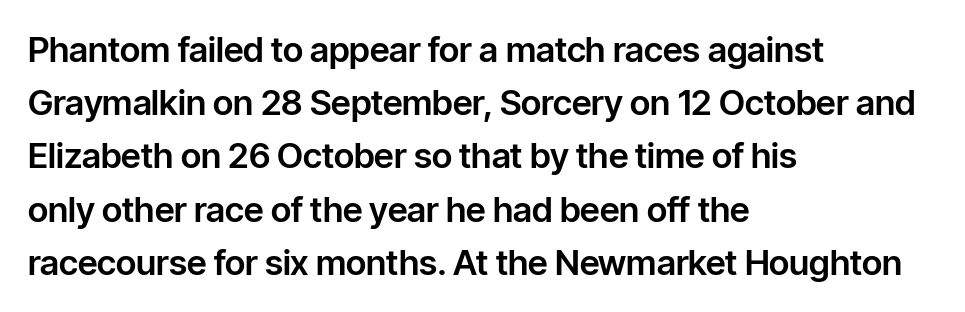
Successive baselines arrive at the customary interval. Stroke terminals: plain, sans-serif. Proportional: the letters do not fall into vertical columns. The line texture is even and compact thanks to regular tracking.
